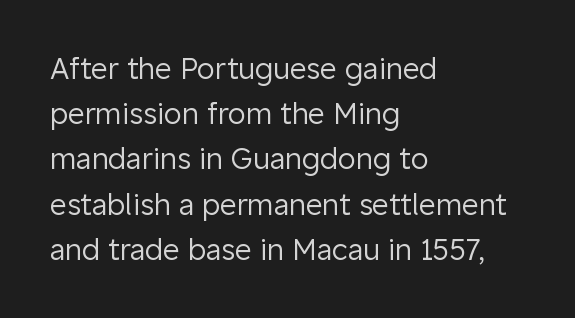
{"serif": "no", "italic": "no", "bold": "no", "weight": "regular", "width": "normal", "stroke_contrast": "low", "x_height": "medium", "monospaced": "no", "underline": "no", "align": "left", "line_spacing": "normal", "line_spacing_ratio": 1.56, "letter_spacing": "normal", "letter_spacing_em": 0.0, "glyph_px": 29}
